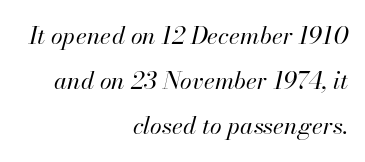
The image shows 24 px text type, italic (leaning right); set right-aligned, line spacing 1.88x, normal letter spacing, not underlined.
